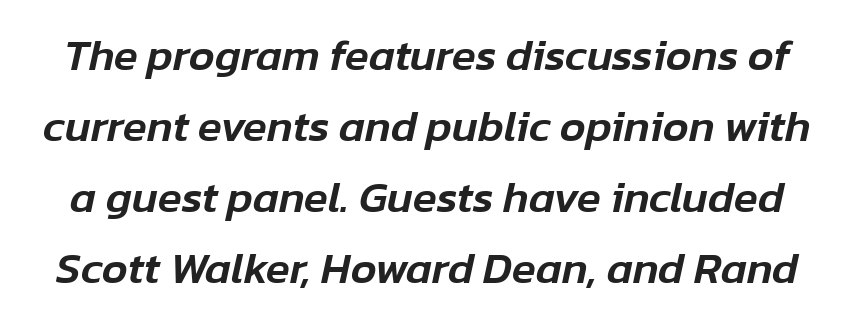
Does the lettering tilt? It does — this is italic. A typesetter would call this proportional, since set widths differ per character. Has an underline been added? It has not. The gaps between neighbouring characters are ordinary and unremarkable. Successive baselines arrive at the customary interval.
